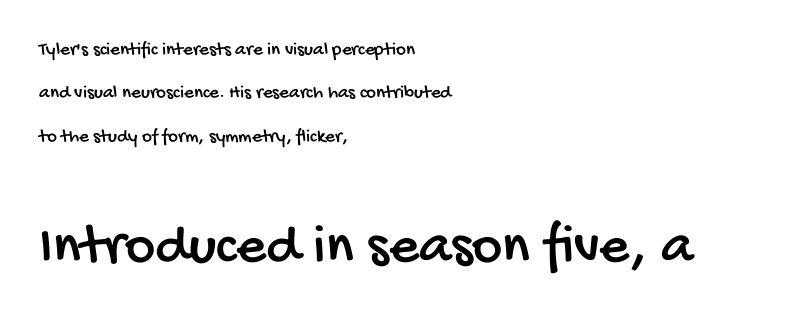
{"serif": "no", "width": "condensed", "stroke_contrast": "low", "x_height": "large", "monospaced": "no", "underline": "no", "align": "left", "line_spacing": "loose", "line_spacing_ratio": 2.28, "letter_spacing": "normal", "letter_spacing_em": 0.0, "larger_block": "second", "size_ratio": 3.05, "glyph_px": 58}
